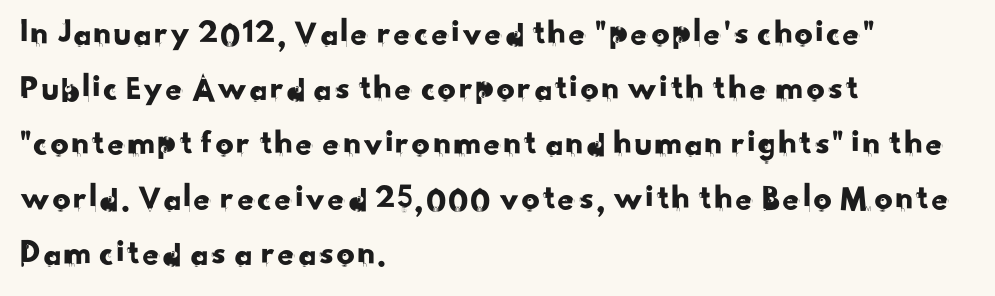
The strip under each line holds only bare page. One glance says typical: line gaps are just what's usual. The glyphs in this specimen are sans serif. This sample uses plain, unmodified letter spacing. Horizontal alignment here is leftward, the default for most running prose. Think of a printed novel: that variable character pitch is what you see here.
